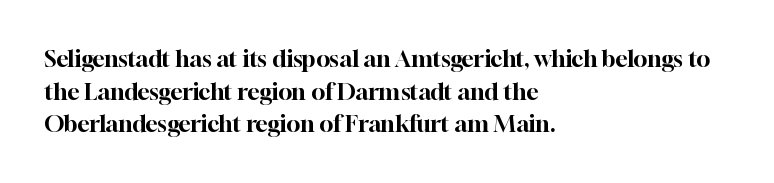
All the whitespace from short lines collects on the right. Standard letterfit; no display-style spreading of the glyphs. The area under the type is left untouched. Characters remain perfectly vertical along every line. If you measured baseline to baseline, you'd find a middling distance.
